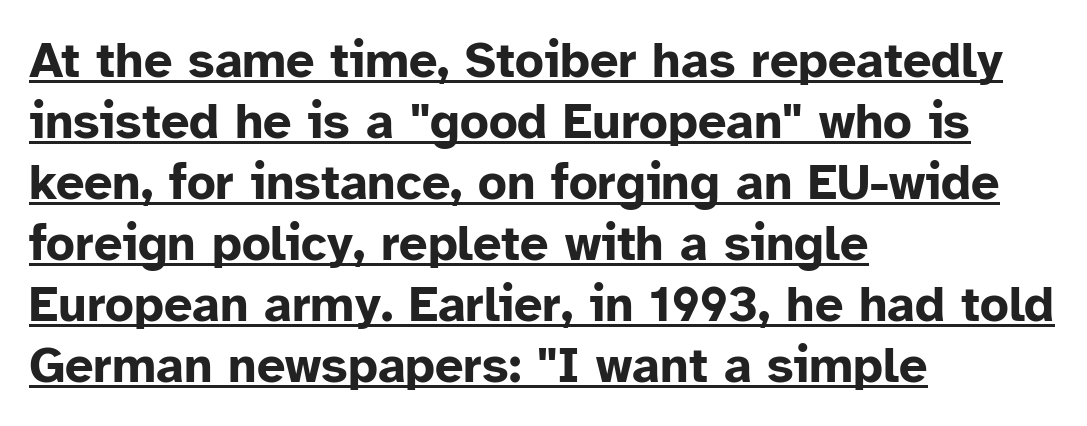
The sample's only ornament is a line tracing under the words. Students, note that the glyphs here touch the page at normal intervals. Varying glyph widths throughout — classic text-font behaviour. In terms of letterform style, serifs are entirely absent. Bold? Absolutely — the strokes are thick and heavy.
